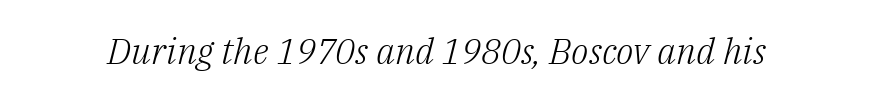
{"serif": "yes", "italic": "yes", "lean": "right", "slant_degrees": 14, "bold": "no", "weight": "light", "width": "normal", "stroke_contrast": "low", "x_height": "medium", "monospaced": "no", "underline": "no", "letter_spacing": "normal", "letter_spacing_em": 0.0, "glyph_px": 36}
